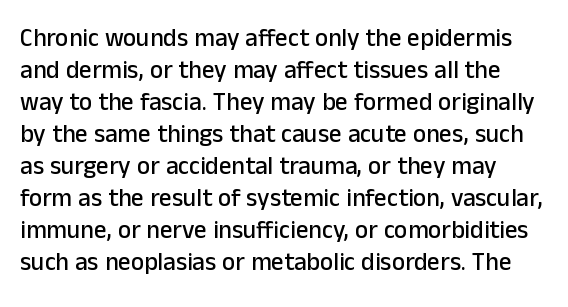
The image shows 25 px text type, upright; set normal line spacing (1.28x), normal letter spacing, not underlined.
